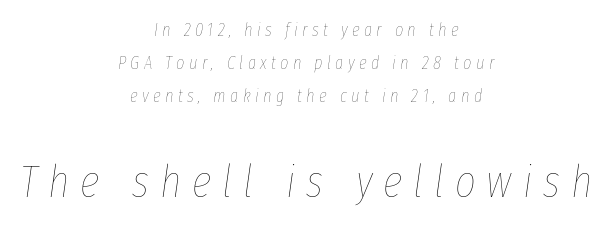
{"italic": "yes", "lean": "right", "slant_degrees": 8, "bold": "no", "weight": "thin", "width": "condensed", "stroke_contrast": "low", "x_height": "medium", "monospaced": "no", "underline": "no", "align": "center", "line_spacing_ratio": 1.83, "letter_spacing": "wide", "letter_spacing_em": 0.24, "larger_block": "second", "size_ratio": 2.5, "glyph_px": 45}
